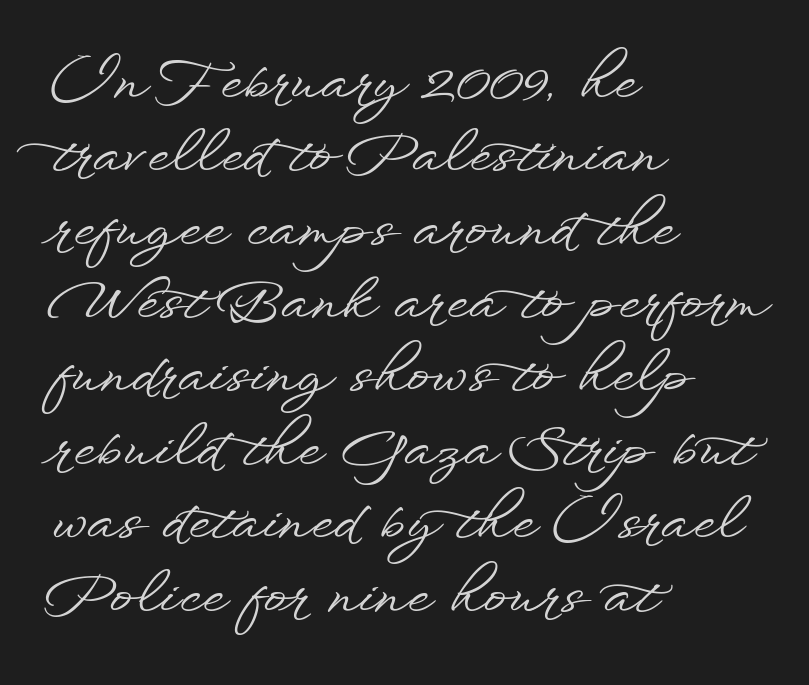
Characters follow at the spacing the type designer built in. This sample is left-justified, so line endings fall wherever the words run out. Each letter's strokes conclude bluntly, with no projecting serifs. The strip under each line holds only bare page. Proportional: the letters do not fall into vertical columns.
